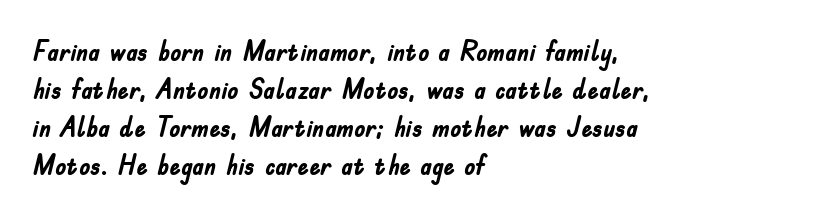
The image shows 28 px semibold, condensed sans-serif type; set left-aligned, normal line spacing (1.36x), normal letter spacing, not underlined; low stroke contrast and a small x-height.
